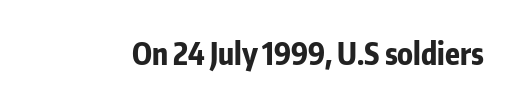
{"serif": "no", "italic": "no", "bold": "yes", "weight": "bold", "width": "condensed", "stroke_contrast": "low", "x_height": "medium", "monospaced": "no", "underline": "no", "letter_spacing": "normal", "letter_spacing_em": 0.0, "glyph_px": 30}
